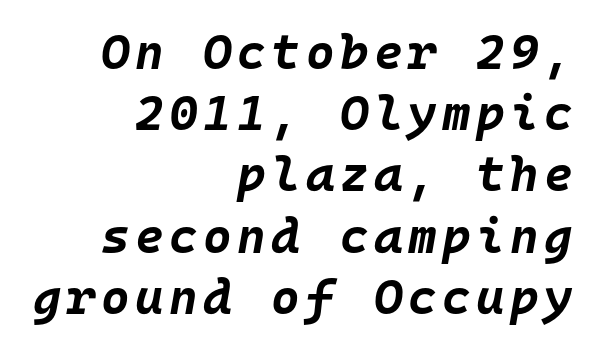
The image shows 49 px bold type, italic (leaning right), monospaced; set right-aligned, normal line spacing (1.25x), not underlined; low stroke contrast and a large x-height.
